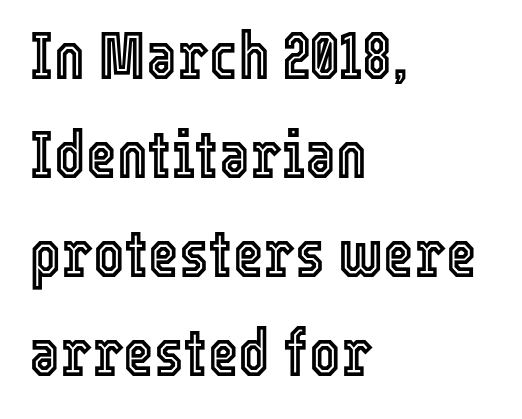
Successive baselines arrive at the customary interval. All the whitespace from short lines collects on the right. Rendered with straight, roman letterforms. Tracking value appears to be zero — textbook default spacing.
